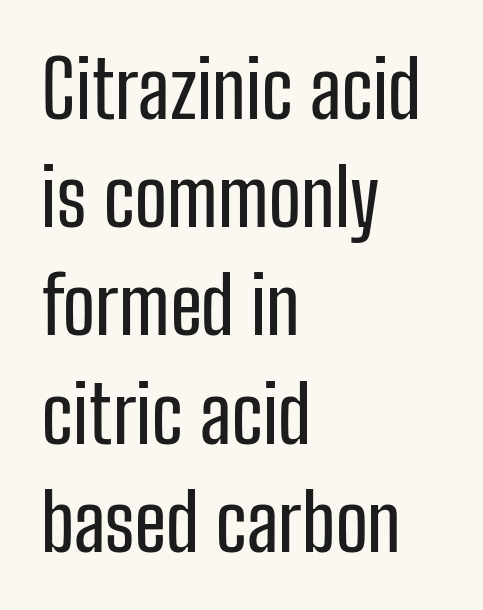
The image shows 79 px condensed sans-serif type, upright; set left-aligned, normal line spacing (1.37x), normal letter spacing, not underlined; low stroke contrast and a medium x-height.
